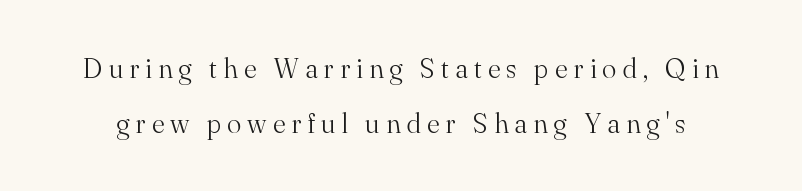
The image shows 27 px text type, upright; set loose line spacing (2.02x), unusually wide letter spacing (+0.22 em), not underlined.
